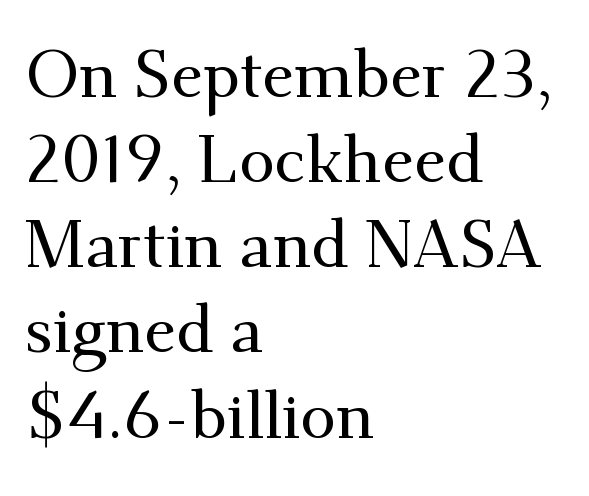
Q: Is the text italic (slanted)? A: No, it is upright.
Q: Is the typeface a serif or a sans-serif typeface? A: Serif.
Q: Is the text underlined? A: No.
Q: How is the paragraph aligned? A: Left-aligned.
Q: Is the spacing between letters normal or unusually wide? A: Normal.
Q: Is the spacing between lines tight, normal or loose? A: Normal.
Q: Width (condensed, normal, or wide)? A: Normal.
Q: Stroke contrast? A: Medium.
Q: x-height? A: Small.
Q: Monospaced? A: No.
